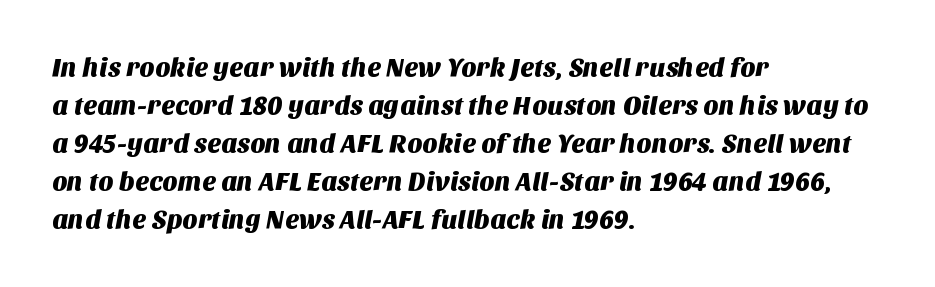
A typesetter would call this leading conventional body-copy spacing. The type is set solid horizontally, with unmodified tracking. This rendering features lettering with no underline. Visually the block forms a straight wall on the left and a jagged coastline on the right.
